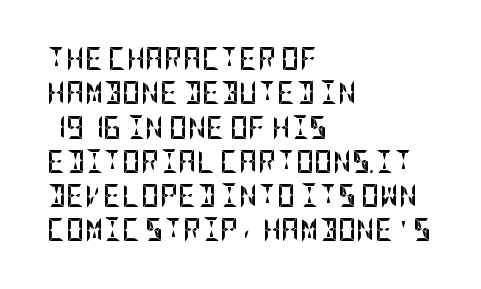
The image shows 23 px bold type, upright; set left-aligned, normal line spacing (1.49x), normal letter spacing, not underlined.
